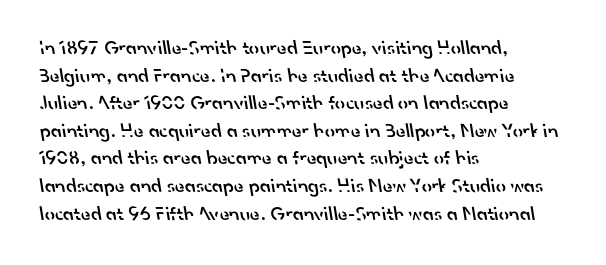
The line texture is even and compact thanks to regular tracking. The designer left line spacing at the default. Visually the block forms a straight wall on the left and a jagged coastline on the right. On the weight axis this lands at semibold, roughly 600.
